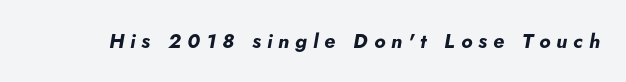
{"italic": "yes", "lean": "right", "slant_degrees": 5, "bold": "yes", "underline": "no", "letter_spacing": "wide", "letter_spacing_em": 0.3, "glyph_px": 20}
